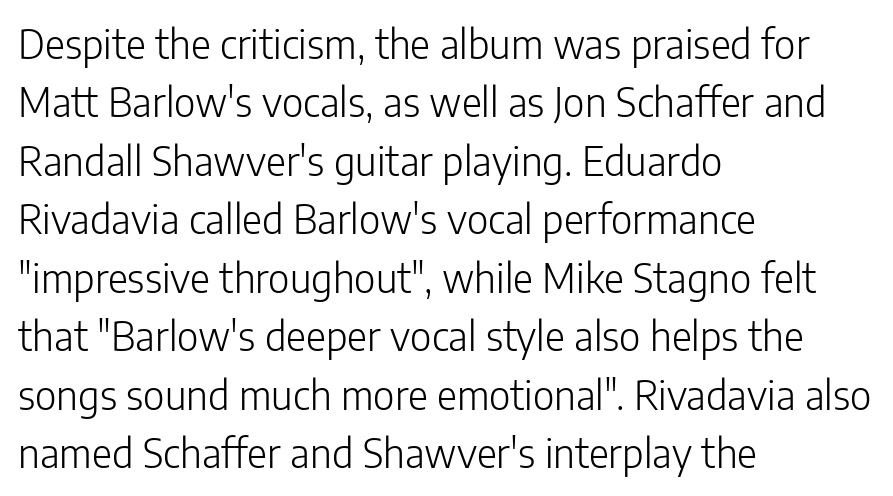
Q: Is the text bold? A: No.
Q: Is the text italic (slanted)? A: No, it is upright.
Q: Is the typeface a serif or a sans-serif typeface? A: Sans-serif.
Q: Is the text underlined? A: No.
Q: How is the paragraph aligned? A: Left-aligned.
Q: Is the spacing between letters normal or unusually wide? A: Normal.
Q: Is the spacing between lines tight, normal or loose? A: Normal.
Q: Width (condensed, normal, or wide)? A: Normal.
Q: Stroke contrast? A: Low.
Q: x-height? A: Medium.
Q: Monospaced? A: No.
